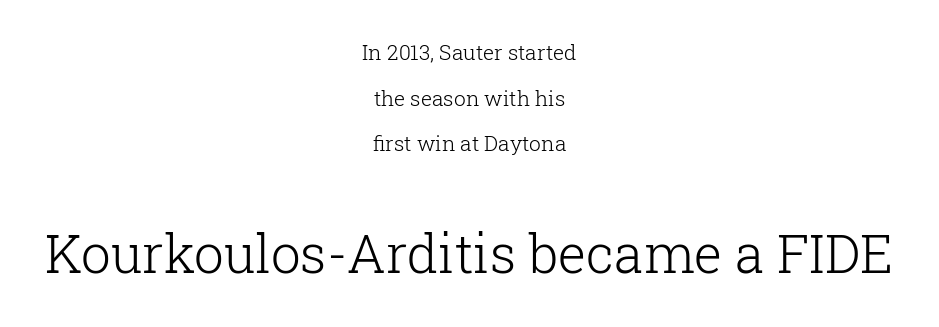
The image shows 53 px light serif type, upright; set centered, loose line spacing (2.17x), normal letter spacing, not underlined; the second (bottom) block is 2.52x larger; low stroke contrast and a medium x-height.
